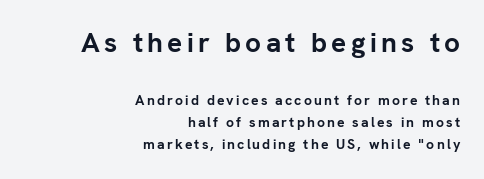
The image shows 28 px semibold sans-serif type, upright; set right-aligned, normal line spacing (1.59x), not underlined; the first (top) block is 2.0x larger; low stroke contrast and a medium x-height.
